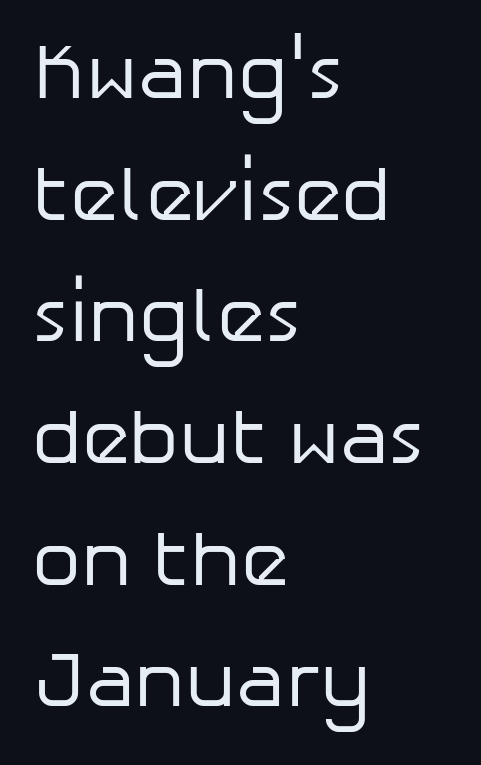
The typesetting does not lean heavy: it is not bold. The letters sit at their default tracking, neither squeezed nor spread. The area under the type is left untouched. The text was rendered using a sans face with plain stroke endings. Do the letters lean? They stand straight. Baseline-to-baseline distance is the conventional proportion of letter height.
